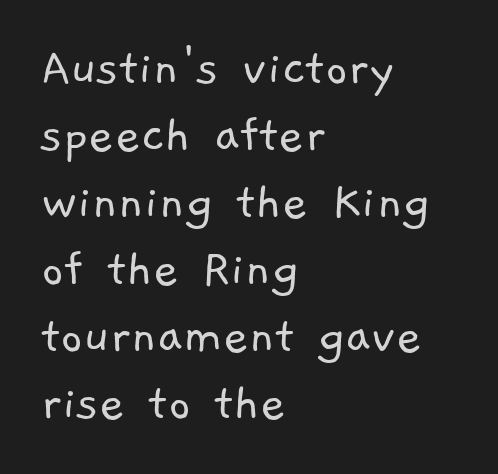
{"serif": "no", "bold": "no", "weight": "light", "width": "normal", "stroke_contrast": "low", "x_height": "medium", "monospaced": "no", "underline": "no", "align": "left", "line_spacing_ratio": 1.22, "letter_spacing": "normal", "letter_spacing_em": 0.0, "glyph_px": 55}
